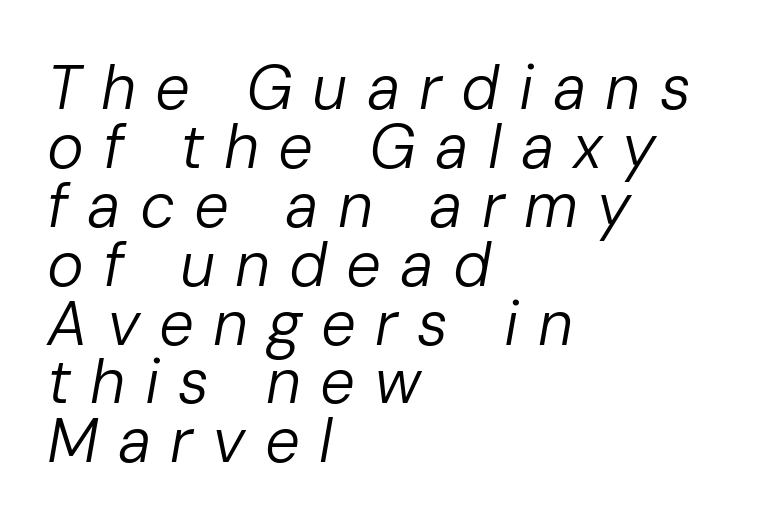
Here the designer chose a conventional face with non-uniform glyph widths. Observe the wide spacing: letters keep a clear distance from each other. Underlining? Definitely not there. The specimen reads as italic at a glance. No letter is thick-stroked: the sample isn't bold. The leading is snug, giving the passage a crowded texture.
